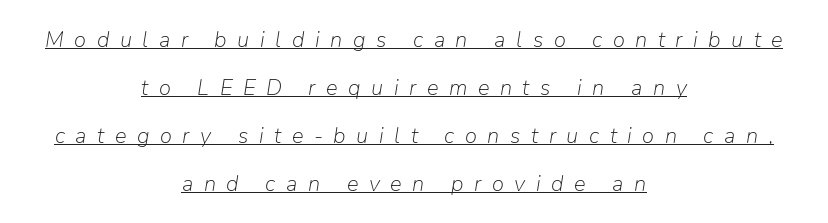
The image shows 22 px text type, italic (leaning right); set centered, loose line spacing (2.18x), unusually wide letter spacing (+0.48 em), underlined.
